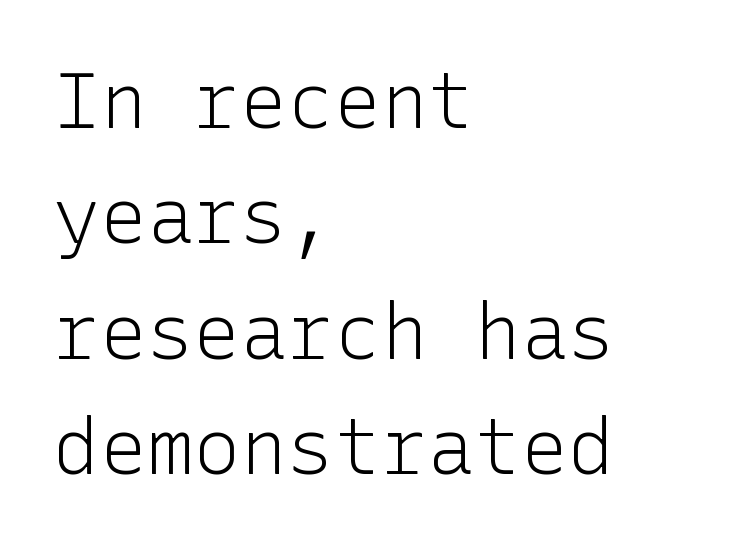
{"serif": "no", "italic": "no", "bold": "no", "weight": "light", "width": "normal", "stroke_contrast": "low", "x_height": "medium", "underline": "no", "align": "left", "line_spacing": "normal", "line_spacing_ratio": 1.48, "letter_spacing": "normal", "letter_spacing_em": 0.0, "glyph_px": 78}
